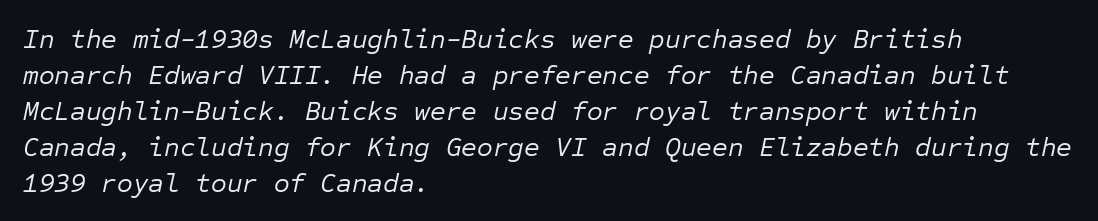
The face used here is rendered with its standard letterfit. Think standard paragraph weight, or any step lighter than that. The lines sit at an ordinary, default distance from one another. This sample is left-justified, so line endings fall wherever the words run out. The specimen omits any rule beneath the text block's lines. The letters are slanted; this is an italic face.
